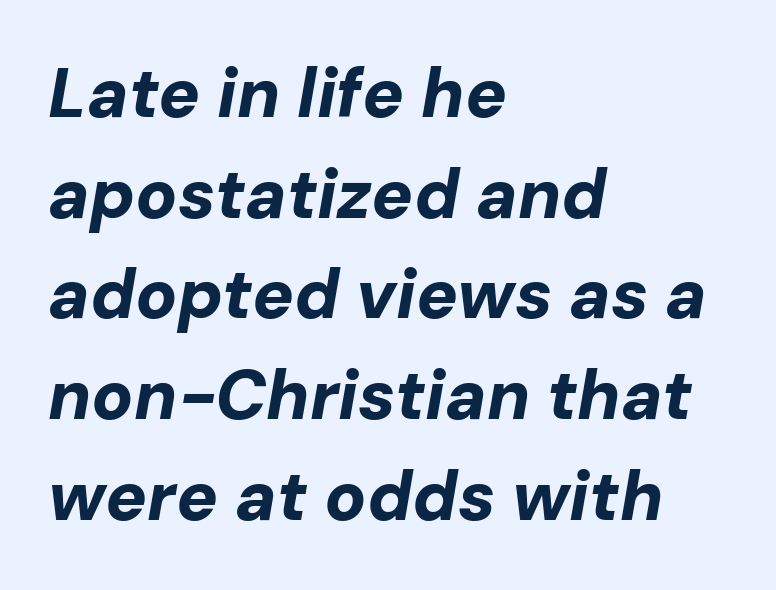
Observe the lean: these are italic letterforms. The letters advance in unequal steps, a hallmark of proportional type. Pretty heavy lettering here — definitely bold. Descenders are the only things crossing below the line. Spacing between characters is what you'd get straight out of the box. Line beginnings align vertically; line endings do not.
